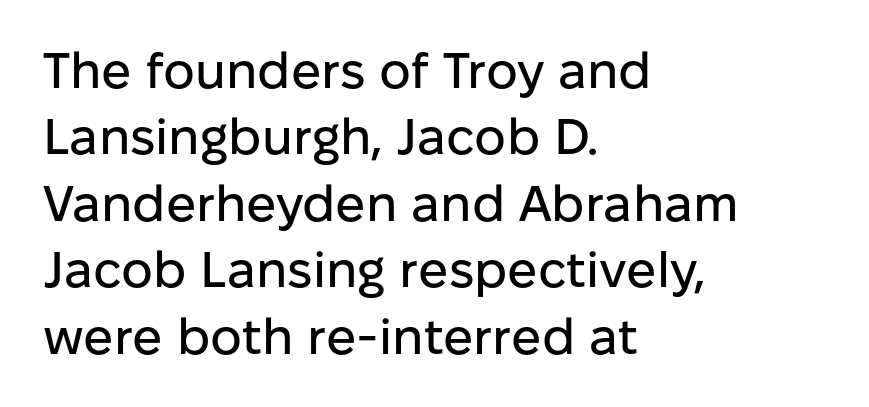
Q: Is the text italic (slanted)? A: No, it is upright.
Q: Is the typeface a serif or a sans-serif typeface? A: Sans-serif.
Q: Is the text underlined? A: No.
Q: How is the paragraph aligned? A: Left-aligned.
Q: Is the spacing between letters normal or unusually wide? A: Normal.
Q: Is the spacing between lines tight, normal or loose? A: Normal.
Q: Width (condensed, normal, or wide)? A: Normal.
Q: Stroke contrast? A: Low.
Q: x-height? A: Medium.
Q: Monospaced? A: No.
